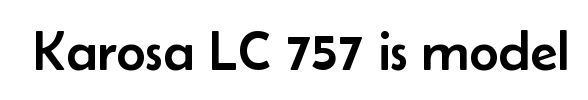
Q: Is the text italic (slanted)? A: No, it is upright.
Q: Is the typeface a serif or a sans-serif typeface? A: Sans-serif.
Q: Is the text underlined? A: No.
Q: Is the spacing between letters normal or unusually wide? A: Normal.
Q: Width (condensed, normal, or wide)? A: Normal.
Q: Stroke contrast? A: Low.
Q: x-height? A: Small.
Q: Monospaced? A: No.
